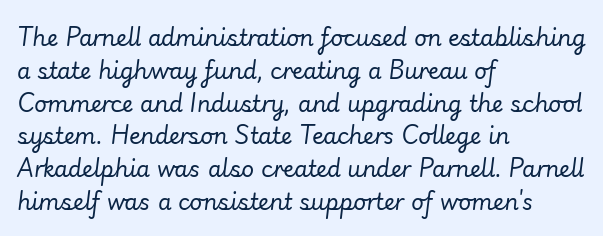
The image shows 22 px text type, italic (leaning right); set left-aligned, normal line spacing (1.49x), normal letter spacing, not underlined.
